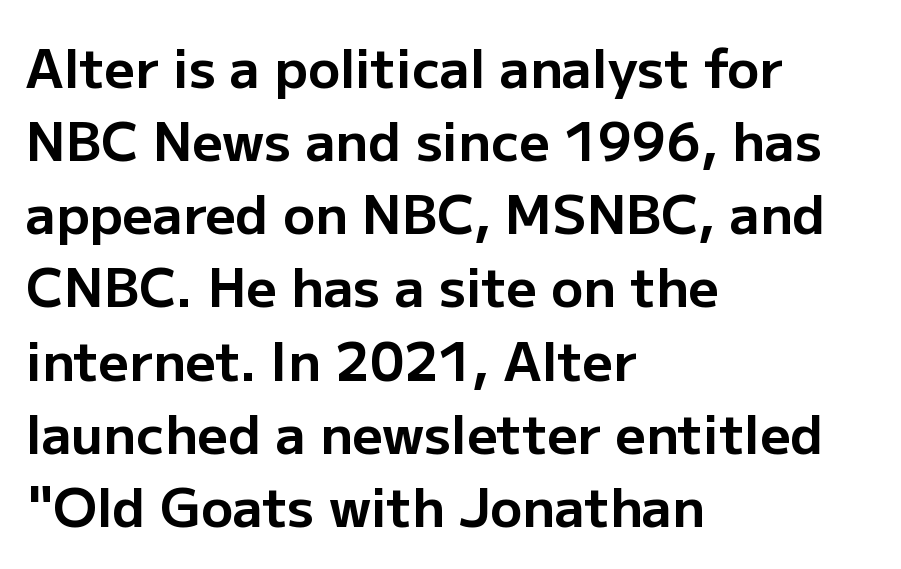
The leading is moderate, giving the passage an even texture. The passage is arranged the way most books set body copy — flush left. Any mark beneath the type? The region is blank. This sample uses an upright cut, with every glyph sitting square on the baseline. The type is set solid horizontally, with unmodified tracking. Varying glyph widths throughout — classic text-font behaviour.
